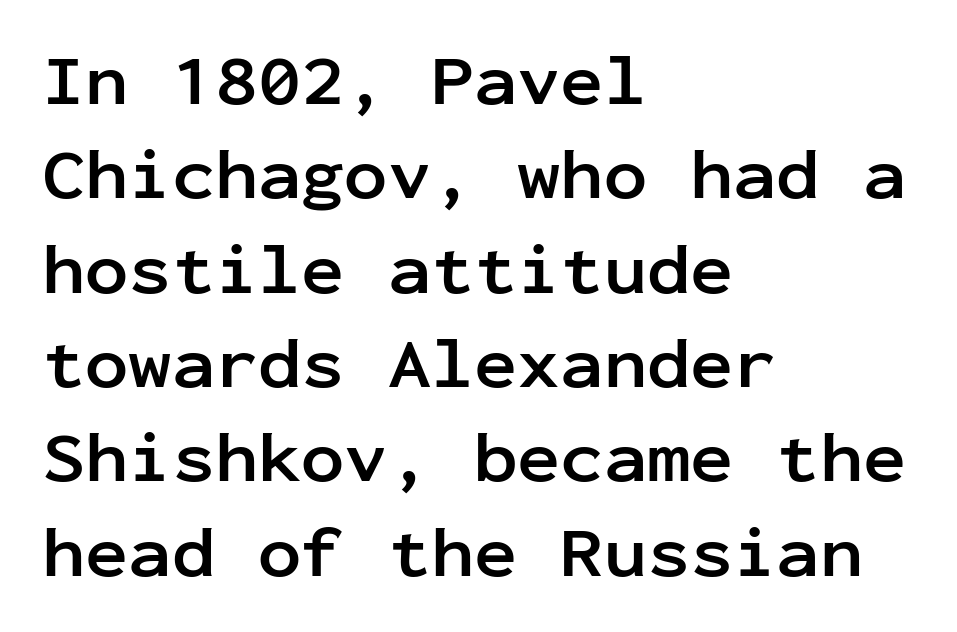
The image shows 72 px semibold sans-serif type, upright, monospaced; set left-aligned, normal line spacing (1.31x), normal letter spacing, not underlined; low stroke contrast and a medium x-height.
